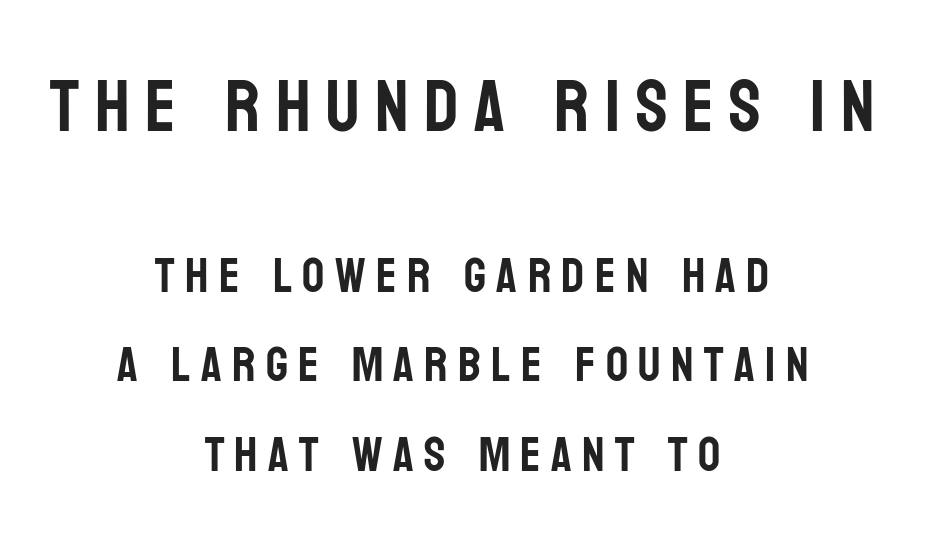
Q: Is the text italic (slanted)? A: No, it is upright.
Q: Is the typeface a serif or a sans-serif typeface? A: Sans-serif.
Q: Is the text underlined? A: No.
Q: How is the paragraph aligned? A: Centered.
Q: Is the spacing between letters normal or unusually wide? A: Unusually wide.
Q: Which block of text is set in a larger size, the first (top) or the second (bottom)? A: The first (top) one.
Q: Width (condensed, normal, or wide)? A: Condensed.
Q: Stroke contrast? A: Low.
Q: x-height? A: Large.
Q: Monospaced? A: No.
